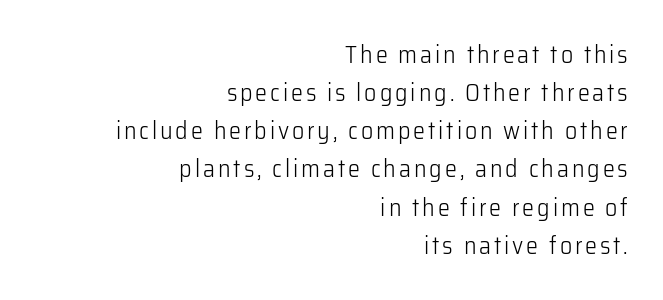
{"italic": "no", "bold": "no", "underline": "no", "align": "right", "line_spacing": "normal", "line_spacing_ratio": 1.59, "glyph_px": 24}
